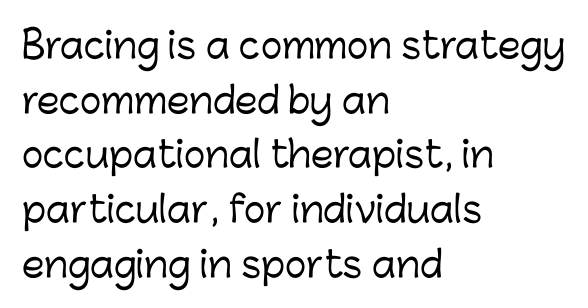
The image shows 36 px sans-serif type, upright; set left-aligned, normal line spacing (1.52x), normal letter spacing, not underlined; low stroke contrast and a medium x-height.
